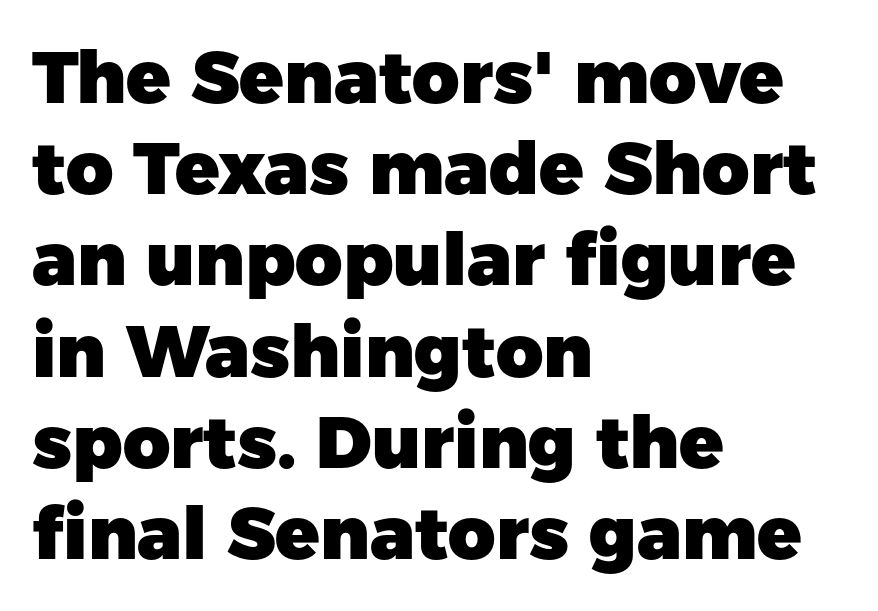
{"serif": "no", "italic": "no", "bold": "yes", "weight": "heavy", "width": "normal", "stroke_contrast": "low", "x_height": "medium", "monospaced": "no", "underline": "no", "align": "left", "line_spacing": "normal", "line_spacing_ratio": 1.25, "letter_spacing": "normal", "letter_spacing_em": 0.0, "glyph_px": 73}
